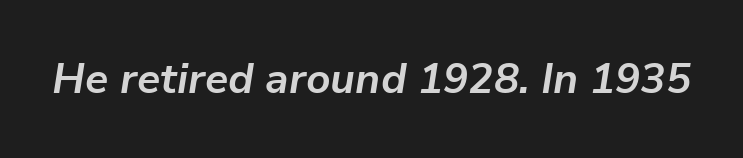
{"italic": "yes", "lean": "right", "slant_degrees": 9, "bold": "yes", "weight": "bold", "width": "normal", "stroke_contrast": "low", "x_height": "medium", "monospaced": "no", "underline": "no", "letter_spacing": "normal", "letter_spacing_em": 0.0, "glyph_px": 42}
